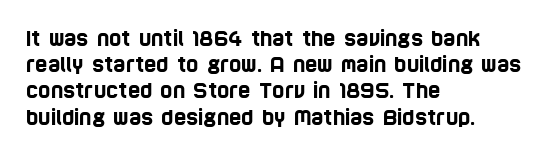
The image shows 21 px text type; set left-aligned, normal line spacing (1.25x), normal letter spacing, not underlined.
